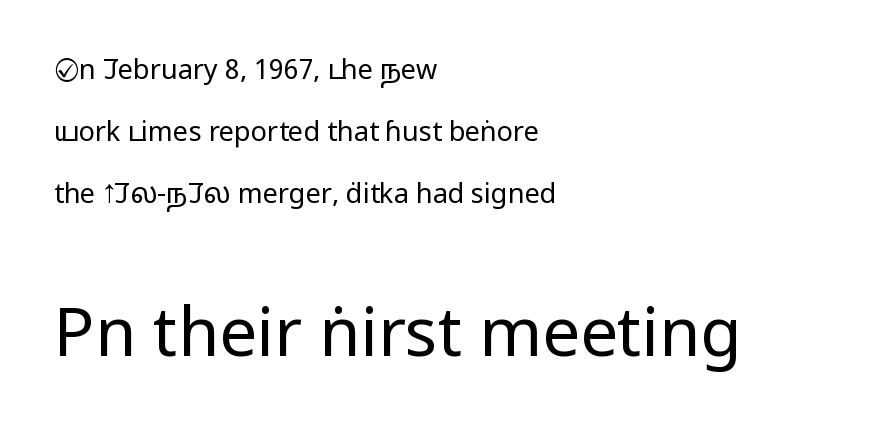
Is this a fixed-width face? No — the glyphs have proportional, varying widths. Vertically, the passage feels expansive, rows floating well apart. Leftover space on each line is placed entirely after the last word. Letterform terminals end flat and unadorned throughout the passage. Does extra space separate the letters? No, they use regular spacing. In this sample the second text group is rendered at the bigger scale.
